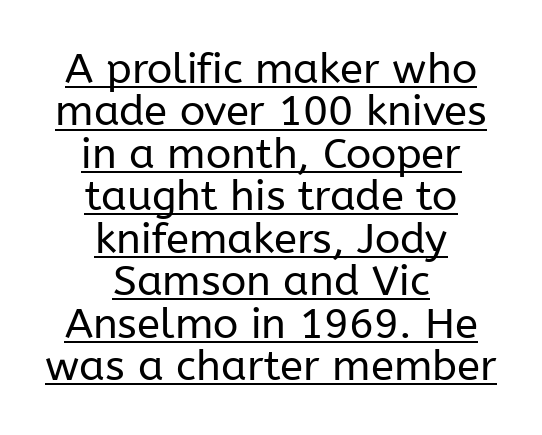
A rule runs beneath these lines of type. It's the straight-up-and-down kind of type. In terms of leading, this rendering errs on the cramped side. The text was rendered using a sans face with plain stroke endings.
